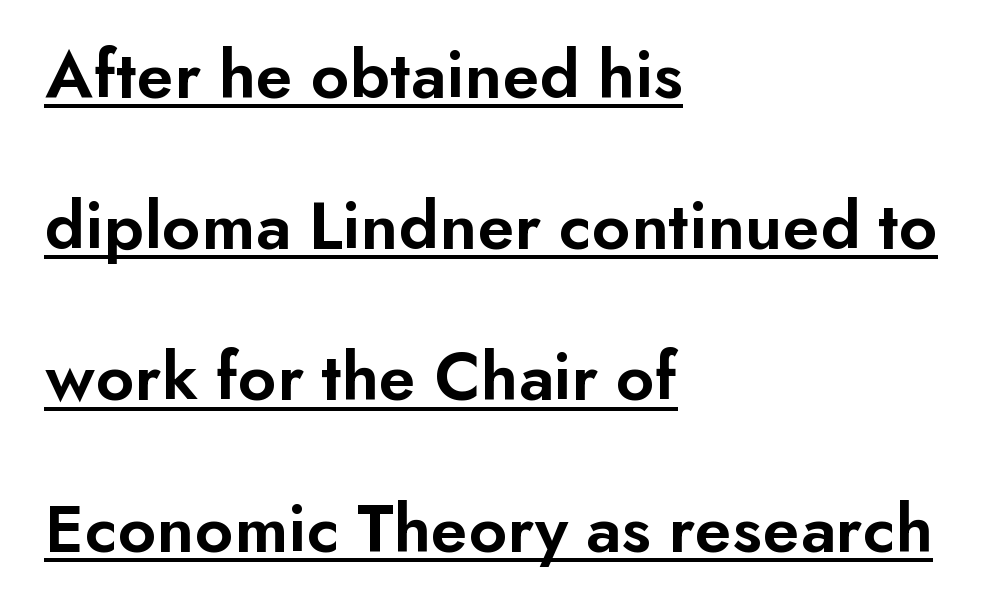
The image shows 71 px semibold sans-serif type, upright; set left-aligned, loose line spacing (2.13x), normal letter spacing, underlined; low stroke contrast and a small x-height.
